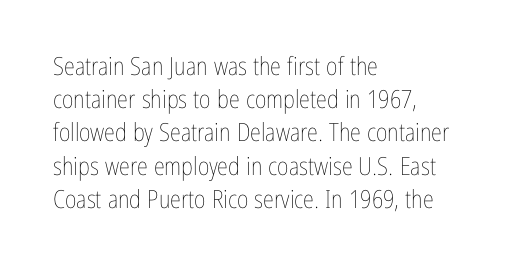
These lines sit exactly where default settings would place them. Decoration check: the copy has no underline. The typeface has the unassuming heft of standard copy or less. Horizontal alignment here is leftward, the default for most running prose.
